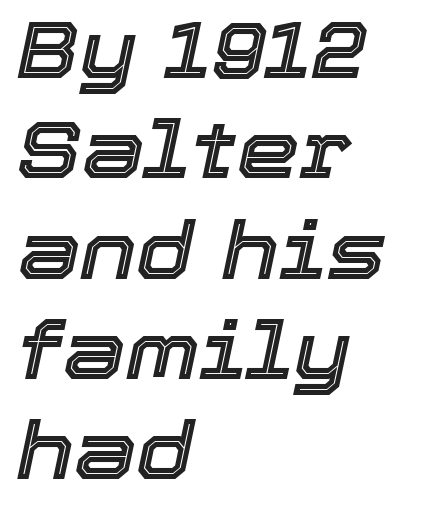
{"italic": "yes", "lean": "right", "slant_degrees": 12, "width": "normal", "x_height": "medium", "monospaced": "no", "underline": "no", "align": "left", "line_spacing": "normal", "line_spacing_ratio": 1.27, "letter_spacing": "normal", "letter_spacing_em": 0.0, "glyph_px": 79}
